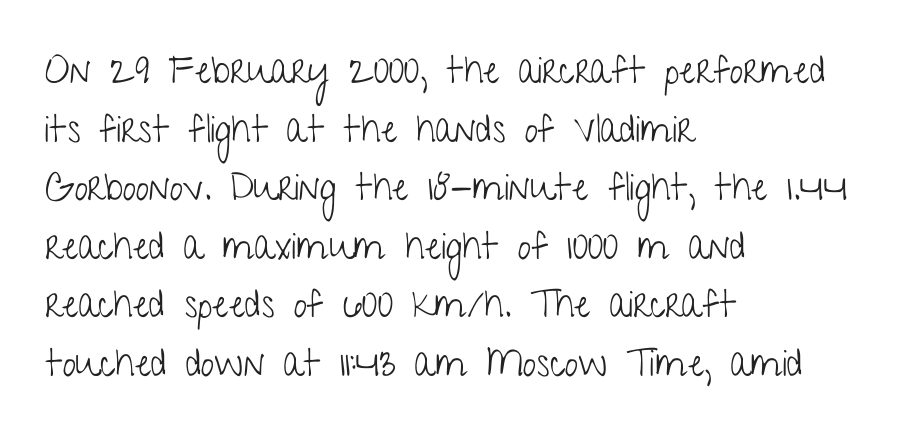
The image shows 38 px light, condensed sans-serif type, upright; set left-aligned, normal line spacing (1.54x), normal letter spacing, not underlined; low stroke contrast and a medium x-height.
